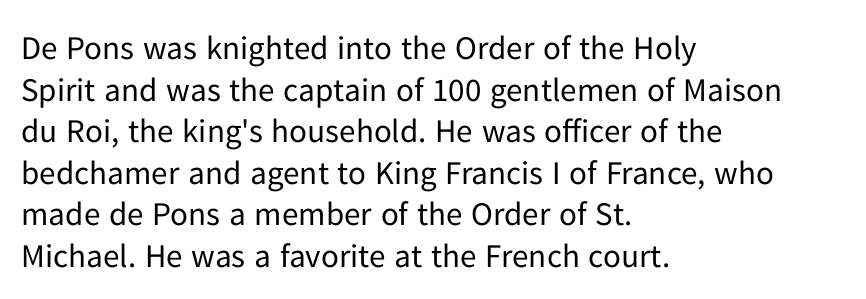
{"serif": "no", "italic": "no", "bold": "no", "weight": "regular", "width": "normal", "stroke_contrast": "low", "x_height": "medium", "monospaced": "no", "underline": "no", "align": "left", "line_spacing": "normal", "line_spacing_ratio": 1.26, "letter_spacing": "normal", "letter_spacing_em": 0.0, "glyph_px": 33}
